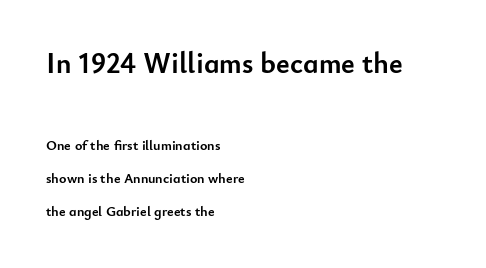
Q: Is the text bold? A: Yes.
Q: Is the text italic (slanted)? A: No, it is upright.
Q: Is the typeface a serif or a sans-serif typeface? A: Sans-serif.
Q: Is the text underlined? A: No.
Q: How is the paragraph aligned? A: Left-aligned.
Q: Is the spacing between letters normal or unusually wide? A: Normal.
Q: Is the spacing between lines tight, normal or loose? A: Loose.
Q: Which block of text is set in a larger size, the first (top) or the second (bottom)? A: The first (top) one.
Q: Width (condensed, normal, or wide)? A: Normal.
Q: Stroke contrast? A: Low.
Q: x-height? A: Small.
Q: Monospaced? A: No.
